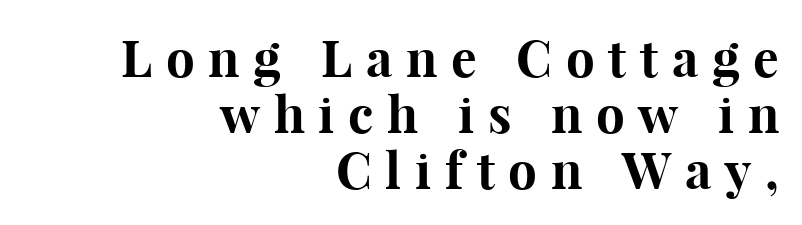
Q: Is the text bold? A: Yes.
Q: Is the text italic (slanted)? A: No, it is upright.
Q: Is the typeface a serif or a sans-serif typeface? A: Serif.
Q: Is the text underlined? A: No.
Q: How is the paragraph aligned? A: Right-aligned.
Q: Is the spacing between letters normal or unusually wide? A: Unusually wide.
Q: Is the spacing between lines tight, normal or loose? A: Tight.
Q: Width (condensed, normal, or wide)? A: Normal.
Q: Stroke contrast? A: High.
Q: x-height? A: Medium.
Q: Monospaced? A: No.
